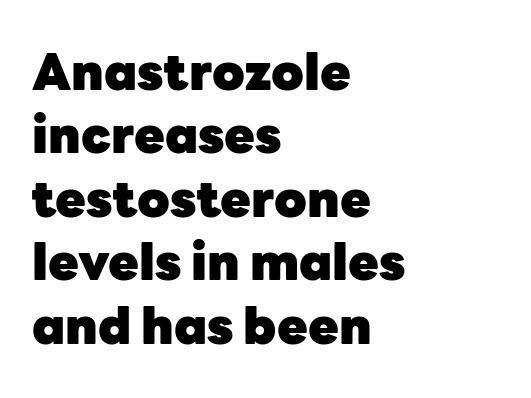
{"serif": "no", "italic": "no", "bold": "yes", "weight": "heavy", "width": "normal", "stroke_contrast": "low", "x_height": "medium", "monospaced": "no", "underline": "no", "align": "left", "line_spacing": "normal", "line_spacing_ratio": 1.27, "letter_spacing": "normal", "letter_spacing_em": 0.0, "glyph_px": 50}
